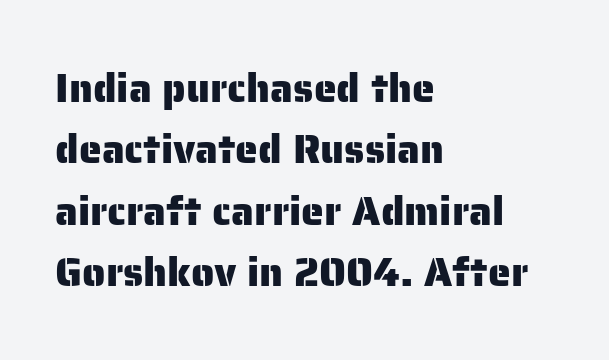
{"serif": "no", "italic": "no", "width": "normal", "stroke_contrast": "low", "x_height": "medium", "monospaced": "no", "underline": "no", "align": "left", "line_spacing": "normal", "line_spacing_ratio": 1.5, "letter_spacing": "normal", "letter_spacing_em": 0.0, "glyph_px": 41}
